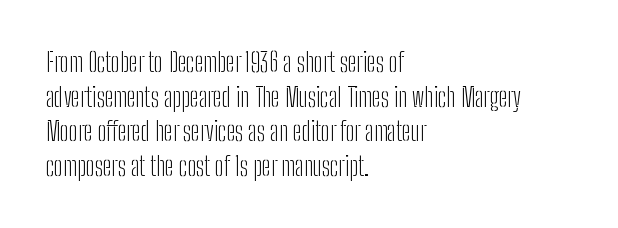
No chunkiness to these letters — they're not bold. A classic flush-left, rag-right setting is used for this passage. One glance says typical: line gaps are just what's usual. The letters sit at their default tracking, neither squeezed nor spread.
